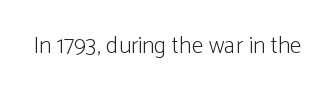
Q: Is the text bold? A: No.
Q: Is the text italic (slanted)? A: No, it is upright.
Q: Is the text underlined? A: No.
Q: Is the spacing between letters normal or unusually wide? A: Normal.
